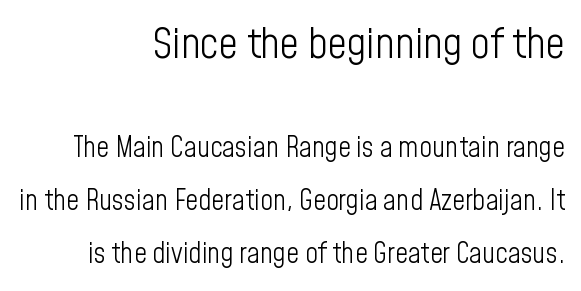
{"serif": "no", "italic": "no", "bold": "no", "weight": "light", "width": "condensed", "stroke_contrast": "low", "x_height": "medium", "monospaced": "no", "underline": "no", "align": "right", "line_spacing_ratio": 1.89, "letter_spacing": "normal", "letter_spacing_em": 0.0, "larger_block": "first", "size_ratio": 1.5, "glyph_px": 42}
